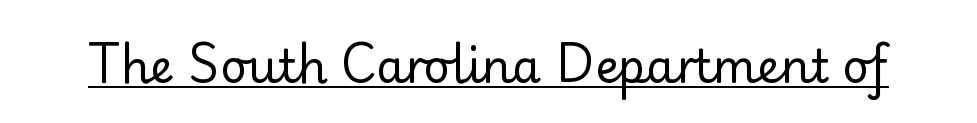
{"serif": "yes", "italic": "no", "bold": "no", "weight": "regular", "width": "normal", "stroke_contrast": "low", "x_height": "small", "monospaced": "no", "underline": "yes", "letter_spacing": "normal", "letter_spacing_em": 0.0, "glyph_px": 46}
